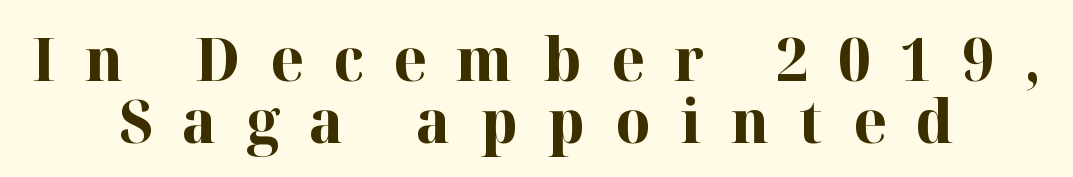
The vertical gap from one line to the next is small. The rendering uses natural spacing where letterforms have individual widths. The rendering positions every line midway between the sides. In terms of posture, this sample is upright. Inter-character spacing is expanded well beyond the font's built-in metrics.
